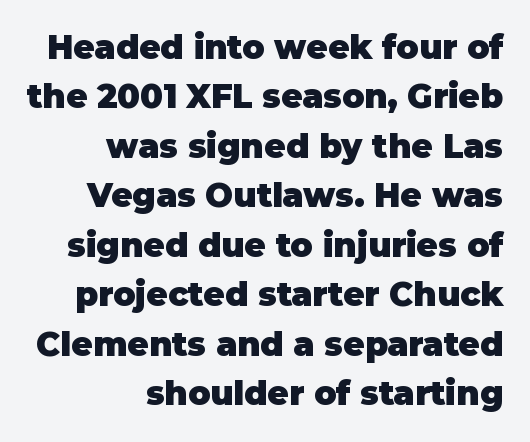
The image shows 33 px heavy sans-serif type, upright; set right-aligned, normal line spacing (1.5x), normal letter spacing, not underlined; low stroke contrast and a large x-height.
